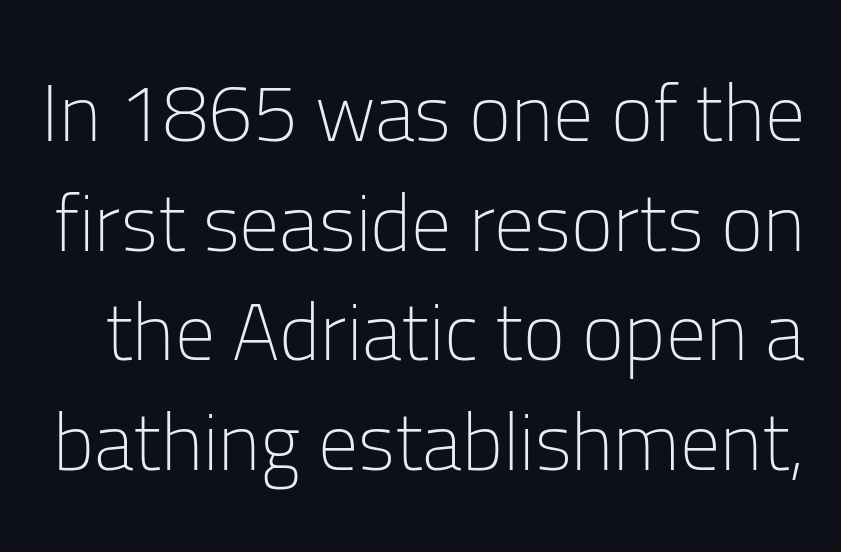
Q: Is the text bold? A: No.
Q: Is the text italic (slanted)? A: No, it is upright.
Q: Is the typeface a serif or a sans-serif typeface? A: Sans-serif.
Q: Is the text underlined? A: No.
Q: Is the spacing between letters normal or unusually wide? A: Normal.
Q: Is the spacing between lines tight, normal or loose? A: Normal.
Q: Width (condensed, normal, or wide)? A: Normal.
Q: Stroke contrast? A: Low.
Q: x-height? A: Medium.
Q: Monospaced? A: No.
